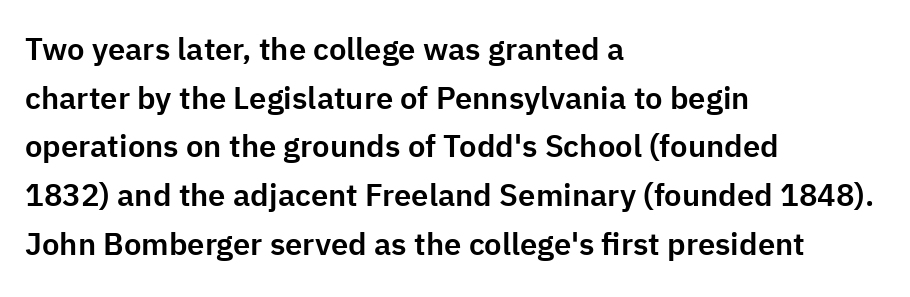
Nope, no serifs anywhere on these letters. The letters stand upright; this is a roman face. These lines sit exactly where default settings would place them. The zone under the glyphs is completely vacant. Does extra space separate the letters? No, they use regular spacing.
